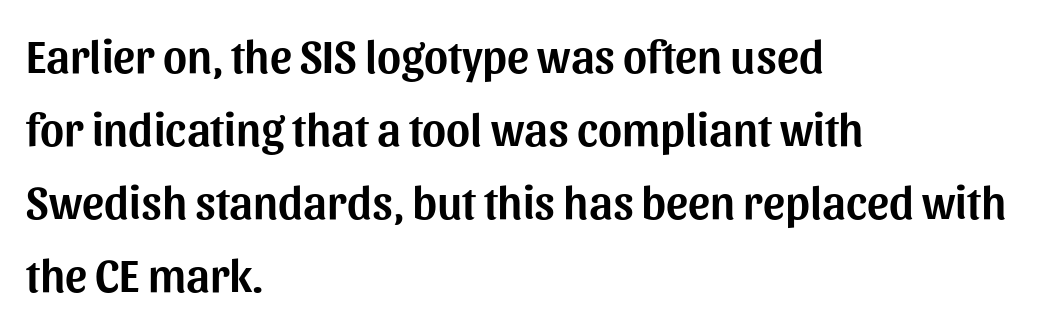
The passage shown stacks its lines at a standard gap. Underline: absent. A typesetter would mark this as roman, not italic. The gaps between neighbouring characters are ordinary and unremarkable.
